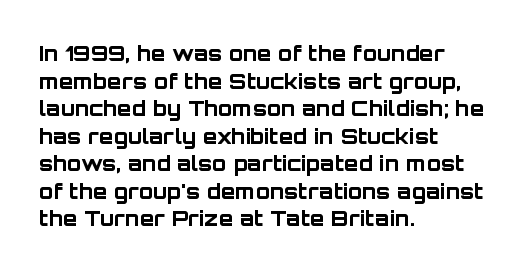
{"italic": "no", "bold": "yes", "underline": "no", "align": "left", "line_spacing": "normal", "line_spacing_ratio": 1.31, "letter_spacing": "normal", "letter_spacing_em": 0.0, "glyph_px": 21}
